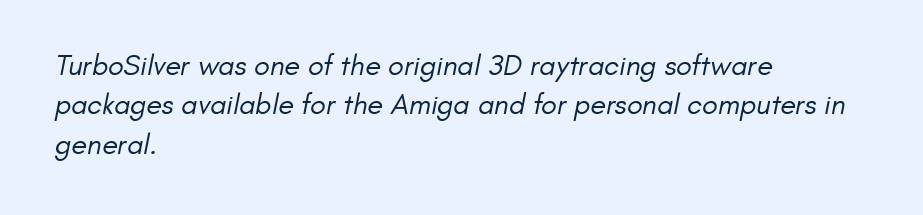
The image shows 29 px regular-weight sans-serif type; set left-aligned, normal line spacing (1.36x), normal letter spacing, not underlined; low stroke contrast and a small x-height.
